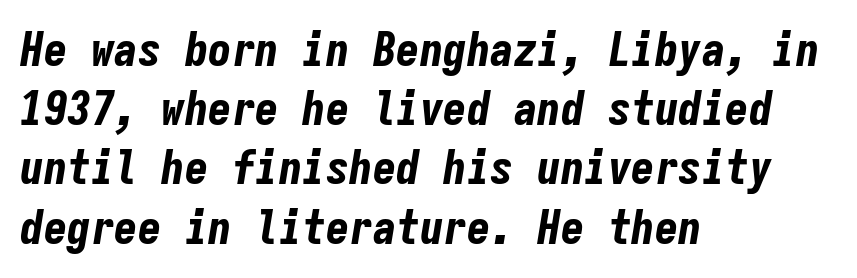
Q: Is the text bold? A: Yes.
Q: Is the text italic (slanted)? A: Yes, it leans right by about 9 degrees.
Q: Is the text underlined? A: No.
Q: How is the paragraph aligned? A: Left-aligned.
Q: Is the spacing between letters normal or unusually wide? A: Normal.
Q: Is the spacing between lines tight, normal or loose? A: Normal.
Q: Width (condensed, normal, or wide)? A: Condensed.
Q: Stroke contrast? A: Low.
Q: x-height? A: Medium.
Q: Monospaced? A: Yes.
